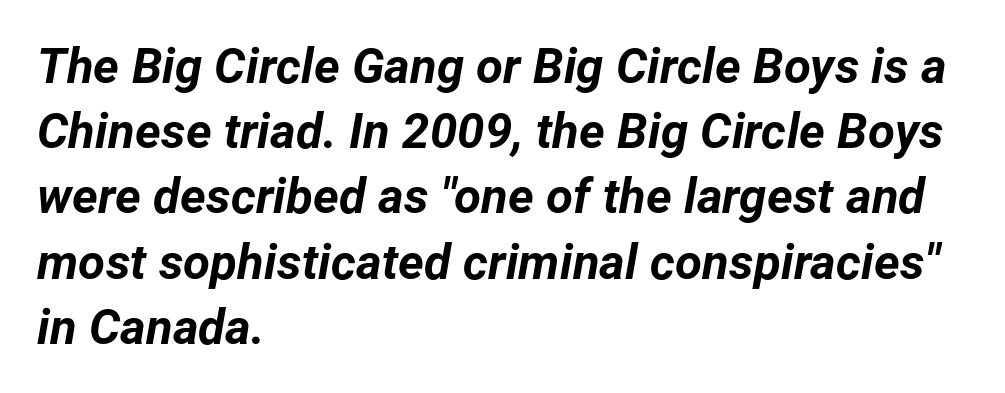
Default kerning and tracking; the words read as compact shapes. Short and long lines alike share a common starting point at left. The glyphs look as if they've been sheared to an angle. Quick note: underline off. Summary of weight: heavy, a full bold. Baseline-to-baseline distance is the conventional proportion of letter height.
